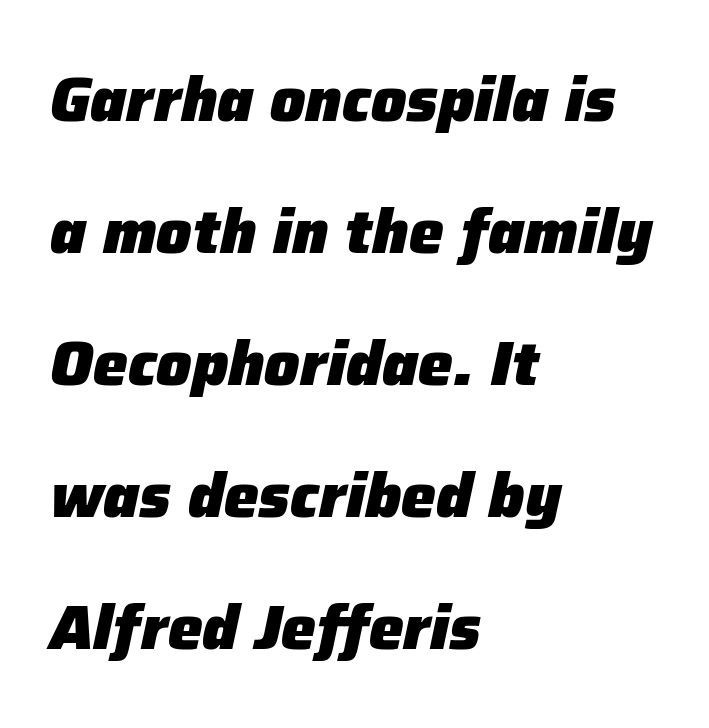
Leading is clearly above the norm, producing a sparse column. The rendering anchors every line to the left-hand side. It's the slanting kind of type. Honestly, the letter spacing is just normal — you wouldn't notice it.
